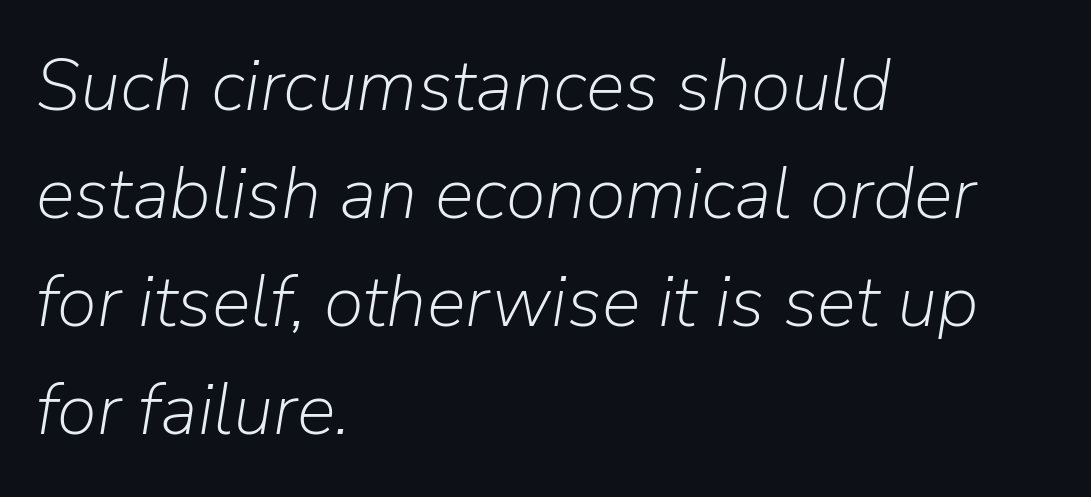
Q: Is the text bold? A: No.
Q: Is the text italic (slanted)? A: Yes, it leans right by about 9 degrees.
Q: Is the text underlined? A: No.
Q: How is the paragraph aligned? A: Left-aligned.
Q: Is the spacing between letters normal or unusually wide? A: Normal.
Q: Is the spacing between lines tight, normal or loose? A: Normal.
Q: Width (condensed, normal, or wide)? A: Normal.
Q: Stroke contrast? A: Low.
Q: x-height? A: Medium.
Q: Monospaced? A: No.
